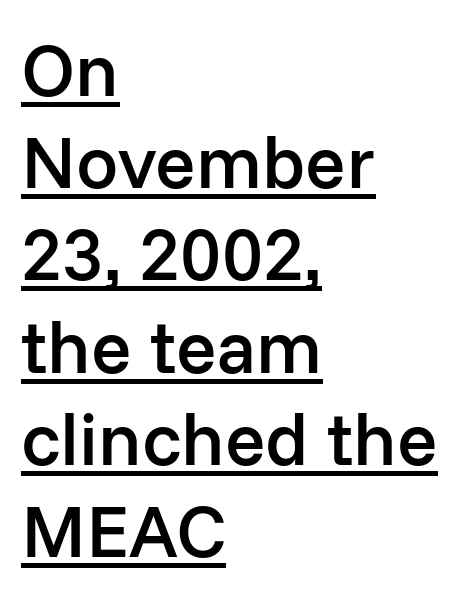
The lines in this sample share a left origin and differ only in where they stop. Posture: vertical. Does the type have serifs? No, each stem ends abruptly. The font is running at a semibold setting, under full bold. Proportional: the letters do not fall into vertical columns.
